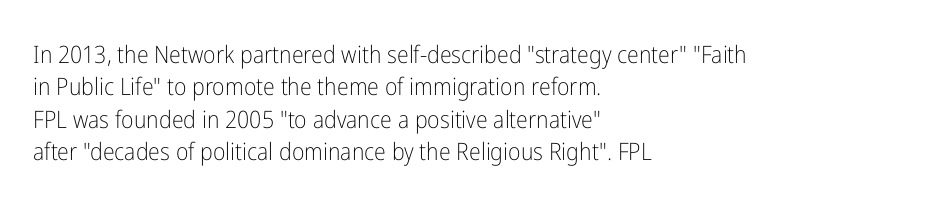
The typesetter chose a ragged-right arrangement here. In terms of letterspacing, this is plain default setting. Descenders hang freely into open space. A typesetter would call this leading conventional body-copy spacing. Stems and bowls with no extra thickness — not bold.
